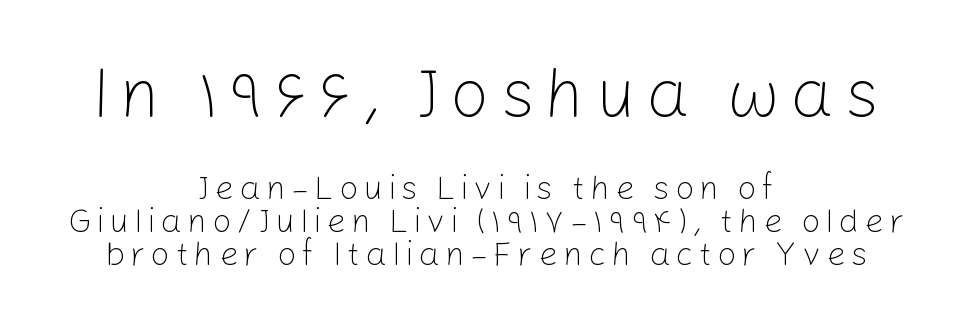
Look at the glyph heights: the upper group is clearly the bigger setting. No word sits above an underline. The typesetting does not lean heavy: it is not bold. Students, observe: this is what under-led, compact text looks like. Varying glyph widths throughout — classic text-font behaviour. Type style note: lacks serifs.
